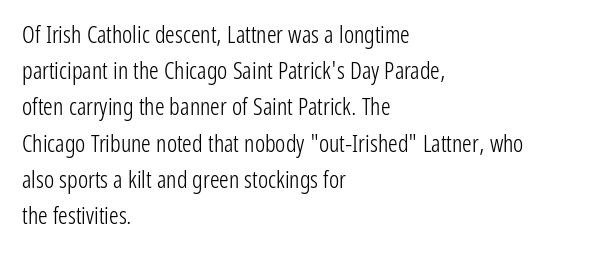
Default kerning and tracking; the words read as compact shapes. Tall strokes in this sample are plumb rather than angled. This rendering uses left alignment, leaving the right contour irregular. Students, observe: this is what conventionally led text looks like. Each stroke keeps to a modest, everyday thickness or less. Honestly, there is no underline to notice here at all.
